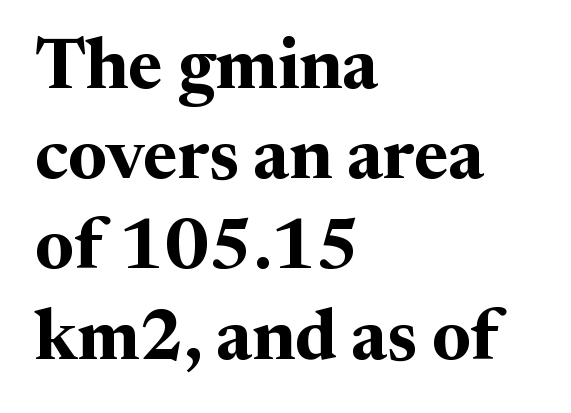
{"serif": "yes", "italic": "no", "bold": "yes", "weight": "bold", "width": "normal", "stroke_contrast": "medium", "x_height": "medium", "monospaced": "no", "underline": "no", "align": "left", "line_spacing": "normal", "line_spacing_ratio": 1.27, "letter_spacing": "normal", "letter_spacing_em": 0.0, "glyph_px": 71}
